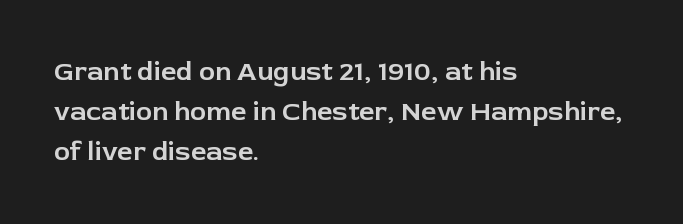
Q: Is the text italic (slanted)? A: No, it is upright.
Q: Is the text underlined? A: No.
Q: How is the paragraph aligned? A: Left-aligned.
Q: Is the spacing between letters normal or unusually wide? A: Normal.
Q: Is the spacing between lines tight, normal or loose? A: Normal.
